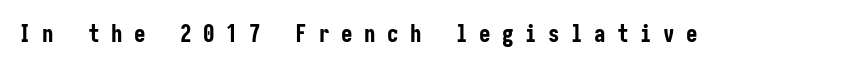
{"italic": "no", "bold": "yes", "underline": "no", "letter_spacing": "wide", "letter_spacing_em": 0.5, "glyph_px": 23}
